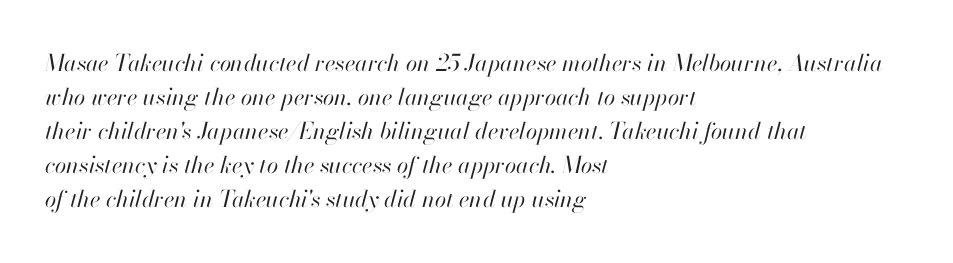
The image shows 23 px text type, italic (leaning right); set left-aligned, normal line spacing (1.48x), normal letter spacing, not underlined.
